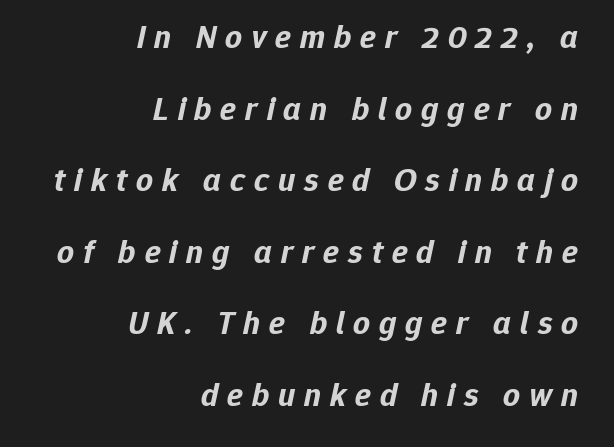
The typesetter chose a ragged-left arrangement here. Posture: slanted. Think of a printed novel: that variable character pitch is what you see here. The letterforms stand isolated, each surrounded by extra space.
